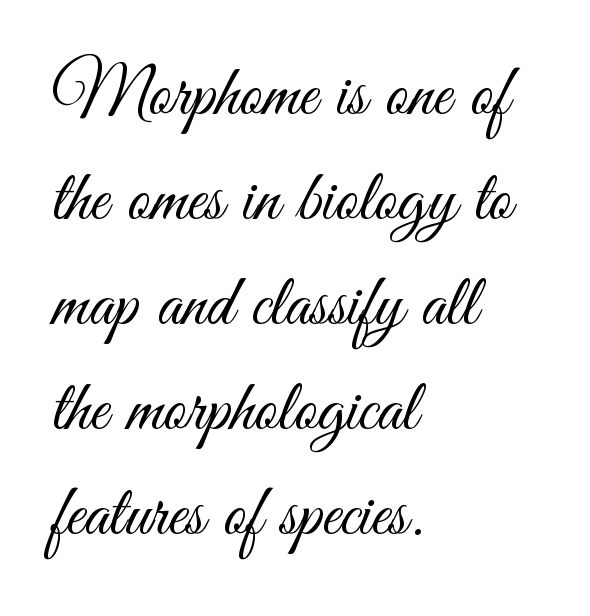
Nope, no serifs anywhere on these letters. Varying glyph widths throughout — classic text-font behaviour. Normally led — the rows are evenly, conventionally spaced. Is the block centered? No — it sits flush against the left margin. Letters have the restrained weight of plain body copy at most.
